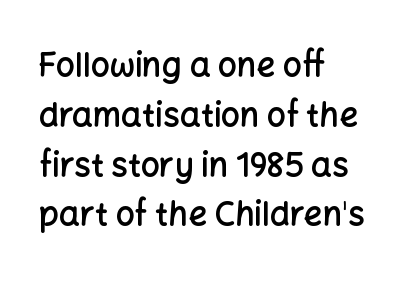
The image shows 33 px semibold sans-serif type, upright; set left-aligned, normal line spacing (1.51x), normal letter spacing, not underlined; low stroke contrast and a medium x-height.
